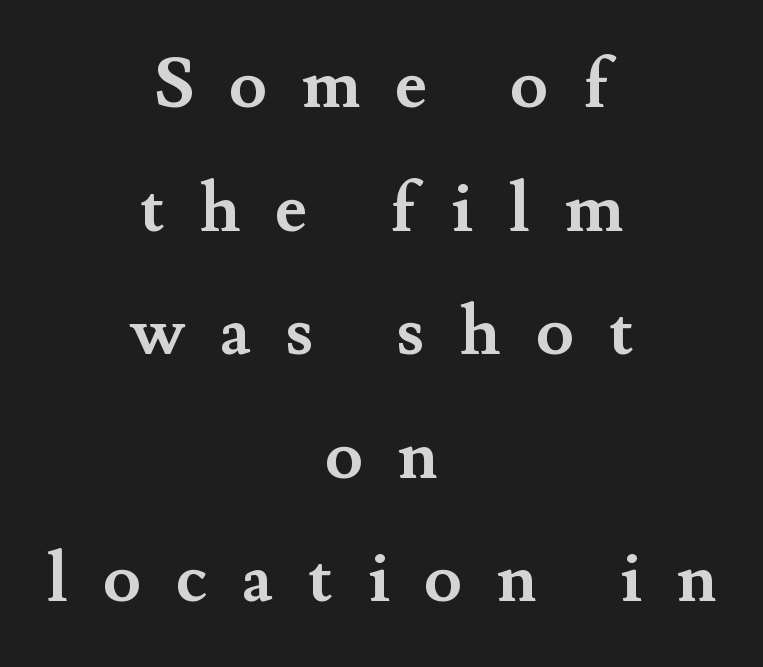
{"serif": "yes", "italic": "no", "bold": "yes", "weight": "semibold", "width": "normal", "stroke_contrast": "medium", "x_height": "small", "monospaced": "no", "underline": "no", "align": "center", "line_spacing_ratio": 1.79, "letter_spacing": "wide", "letter_spacing_em": 0.5, "glyph_px": 69}
